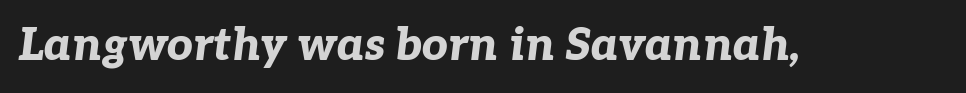
The image shows 45 px bold type, italic (leaning right); set normal letter spacing, not underlined; low stroke contrast and a medium x-height.
